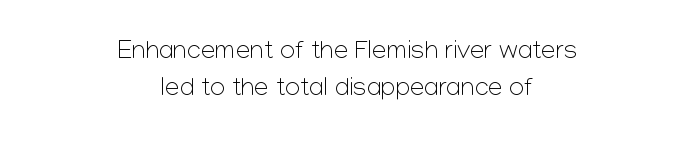
Q: Is the text bold? A: No.
Q: Is the text italic (slanted)? A: No, it is upright.
Q: Is the text underlined? A: No.
Q: How is the paragraph aligned? A: Centered.
Q: Is the spacing between letters normal or unusually wide? A: Normal.
Q: Is the spacing between lines tight, normal or loose? A: Normal.
